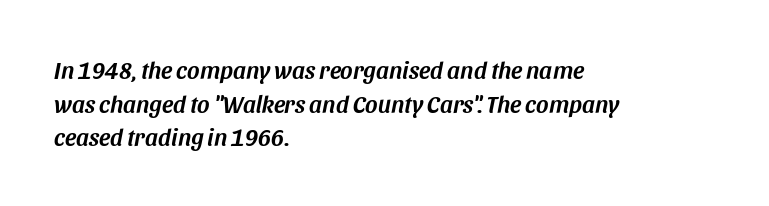
Q: Is the text italic (slanted)? A: Yes, it leans right by about 11 degrees.
Q: Is the text underlined? A: No.
Q: How is the paragraph aligned? A: Left-aligned.
Q: Is the spacing between letters normal or unusually wide? A: Normal.
Q: Is the spacing between lines tight, normal or loose? A: Normal.
